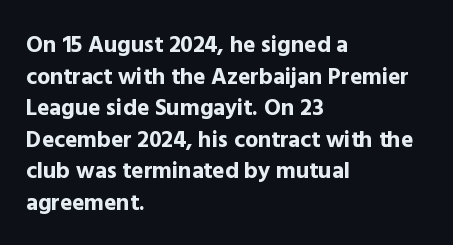
{"italic": "no", "bold": "yes", "underline": "no", "align": "left", "line_spacing": "normal", "line_spacing_ratio": 1.37, "letter_spacing": "normal", "letter_spacing_em": 0.0, "glyph_px": 23}
